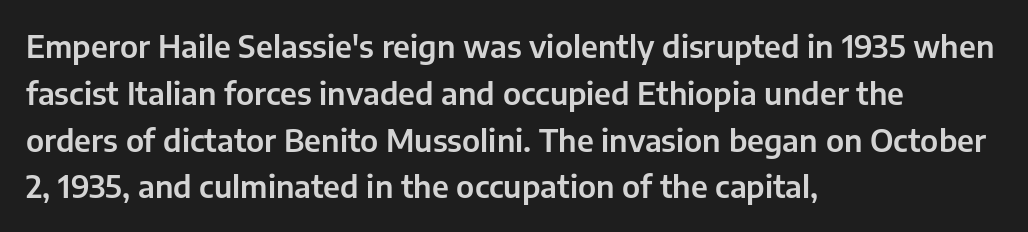
The image shows 31 px sans-serif type, upright; set left-aligned, normal line spacing (1.51x), normal letter spacing, not underlined; low stroke contrast and a medium x-height.
